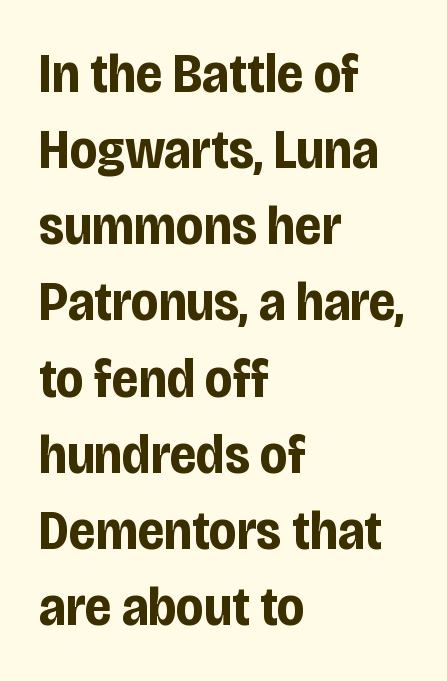
Q: Is the text bold? A: Yes.
Q: Is the text italic (slanted)? A: No, it is upright.
Q: Is the typeface a serif or a sans-serif typeface? A: Sans-serif.
Q: Is the text underlined? A: No.
Q: How is the paragraph aligned? A: Left-aligned.
Q: Is the spacing between letters normal or unusually wide? A: Normal.
Q: Is the spacing between lines tight, normal or loose? A: Normal.
Q: Width (condensed, normal, or wide)? A: Condensed.
Q: Stroke contrast? A: Low.
Q: x-height? A: Large.
Q: Monospaced? A: No.
